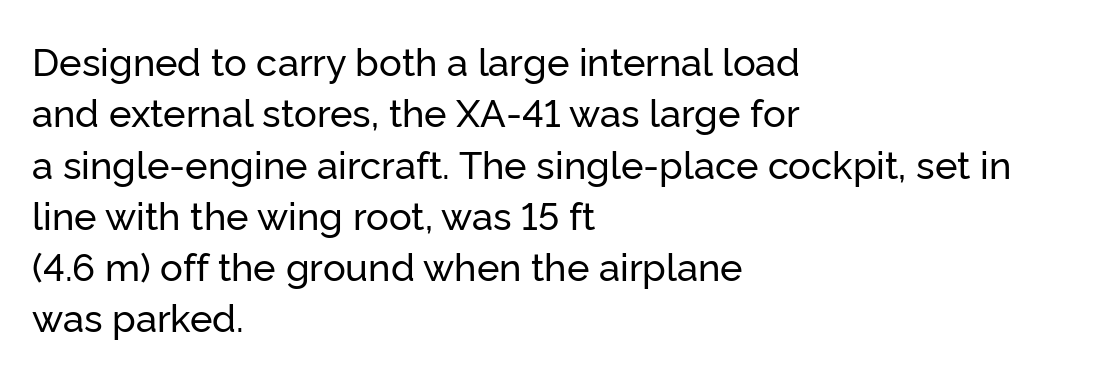
{"serif": "no", "italic": "no", "width": "normal", "stroke_contrast": "low", "x_height": "medium", "monospaced": "no", "underline": "no", "align": "left", "line_spacing": "normal", "line_spacing_ratio": 1.35, "letter_spacing": "normal", "letter_spacing_em": 0.0, "glyph_px": 38}
